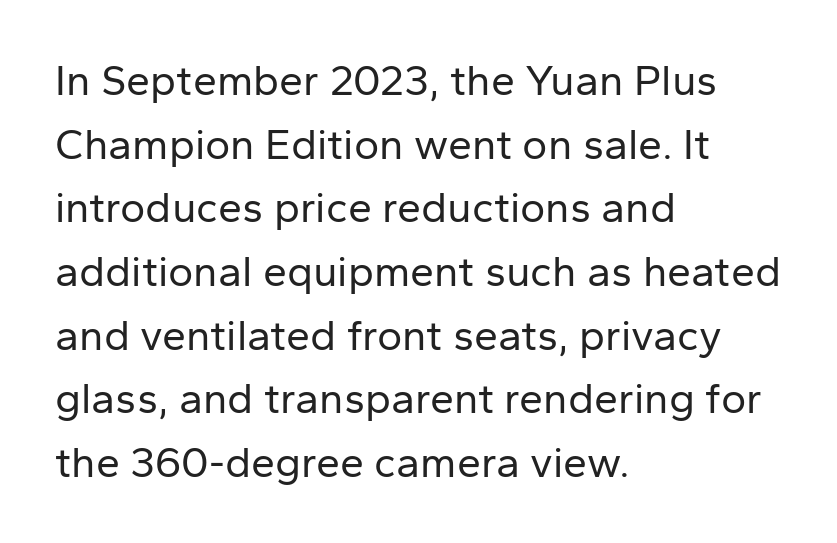
Typographically, this falls in the sans-serif category. This block has exactly the height ordinary leading produces. Posture: straight, roman, zero tilt. Visually the block forms a straight wall on the left and a jagged coastline on the right. Counters stay open thanks to moderate or lighter strokes.
